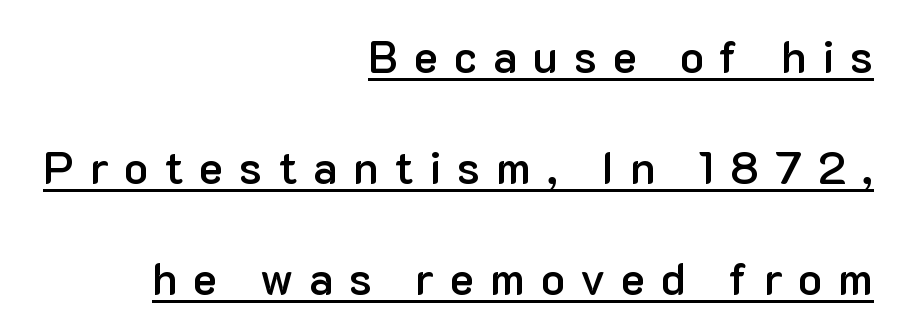
{"serif": "no", "italic": "no", "bold": "semi", "weight": "semibold", "width": "normal", "stroke_contrast": "low", "x_height": "medium", "monospaced": "no", "underline": "yes", "align": "right", "line_spacing": "loose", "line_spacing_ratio": 2.47, "letter_spacing": "wide", "letter_spacing_em": 0.35, "glyph_px": 45}
